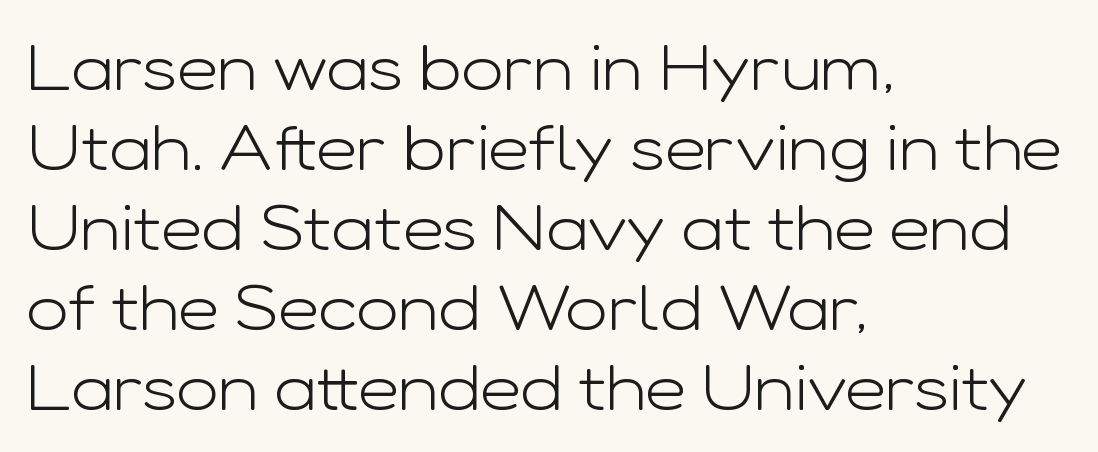
Q: Is the text bold? A: No.
Q: Is the text italic (slanted)? A: No, it is upright.
Q: Is the typeface a serif or a sans-serif typeface? A: Sans-serif.
Q: Is the text underlined? A: No.
Q: How is the paragraph aligned? A: Left-aligned.
Q: Is the spacing between letters normal or unusually wide? A: Normal.
Q: Is the spacing between lines tight, normal or loose? A: Normal.
Q: Width (condensed, normal, or wide)? A: Wide.
Q: Stroke contrast? A: Low.
Q: x-height? A: Medium.
Q: Monospaced? A: No.
